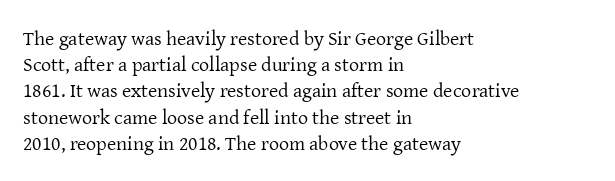
Q: Is the text bold? A: No.
Q: Is the text italic (slanted)? A: No, it is upright.
Q: Is the text underlined? A: No.
Q: How is the paragraph aligned? A: Left-aligned.
Q: Is the spacing between letters normal or unusually wide? A: Normal.
Q: Is the spacing between lines tight, normal or loose? A: Normal.
